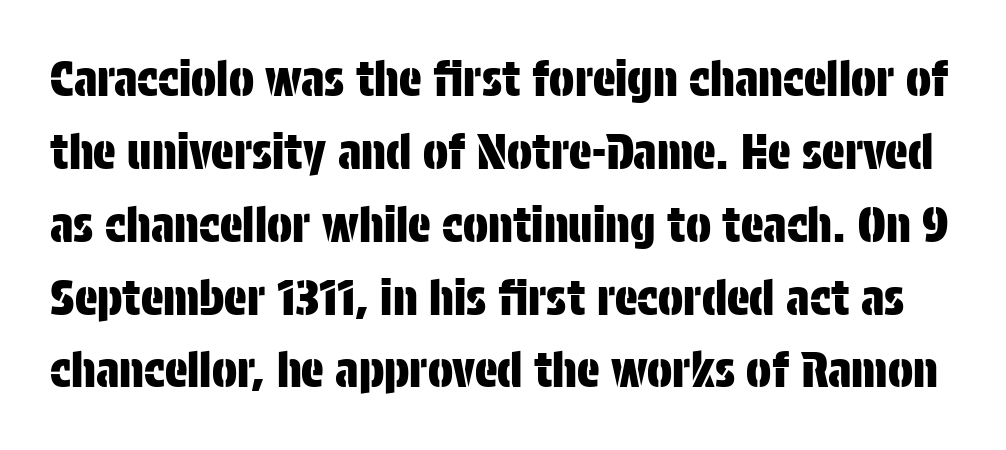
{"serif": "no", "italic": "no", "width": "condensed", "stroke_contrast": "low", "x_height": "large", "monospaced": "no", "underline": "no", "line_spacing": "normal", "line_spacing_ratio": 1.55, "letter_spacing": "normal", "letter_spacing_em": 0.0, "glyph_px": 47}
